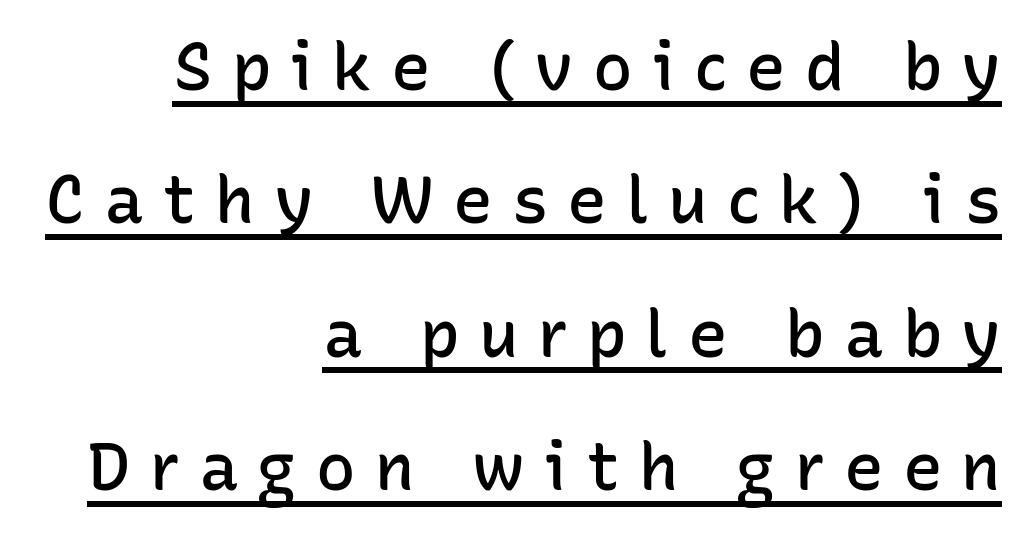
The image shows 66 px semibold sans-serif type, upright; set right-aligned, loose line spacing (2.02x), unusually wide letter spacing (+0.29 em), underlined; low stroke contrast and a medium x-height.
